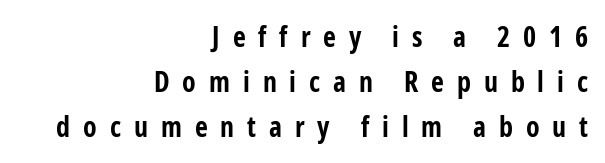
Q: Is the text bold? A: Yes.
Q: Is the text italic (slanted)? A: No, it is upright.
Q: Is the typeface a serif or a sans-serif typeface? A: Sans-serif.
Q: Is the text underlined? A: No.
Q: How is the paragraph aligned? A: Right-aligned.
Q: Is the spacing between letters normal or unusually wide? A: Unusually wide.
Q: Is the spacing between lines tight, normal or loose? A: Normal.
Q: Width (condensed, normal, or wide)? A: Condensed.
Q: Stroke contrast? A: Low.
Q: x-height? A: Medium.
Q: Monospaced? A: No.
